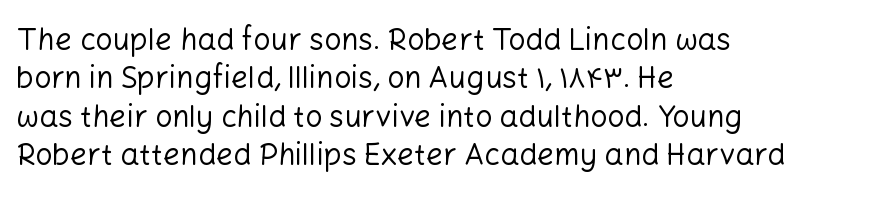
{"serif": "no", "italic": "no", "bold": "no", "weight": "regular", "width": "normal", "stroke_contrast": "low", "x_height": "medium", "monospaced": "no", "underline": "no", "align": "left", "line_spacing": "normal", "line_spacing_ratio": 1.28, "letter_spacing": "normal", "letter_spacing_em": 0.0, "glyph_px": 30}
